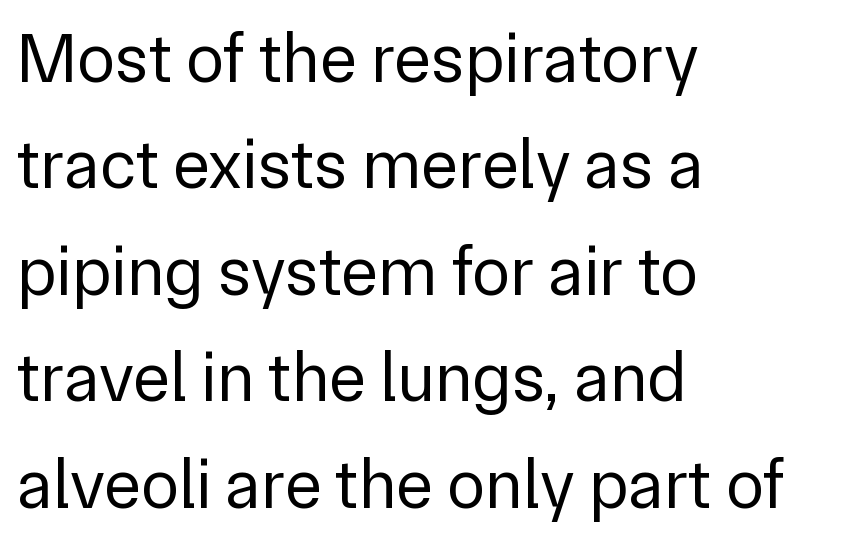
The image shows 70 px regular-weight sans-serif type, upright; set left-aligned, normal line spacing (1.52x), normal letter spacing, not underlined; low stroke contrast and a medium x-height.
